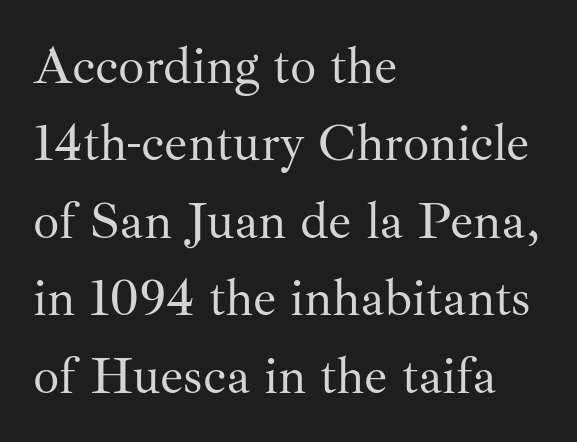
The rows are spaced the way most documents space them. Unmarked baselines from the first word to the last. The glyphs in this specimen are seriffed. Do the characters align in a grid? No, the font is proportional.
